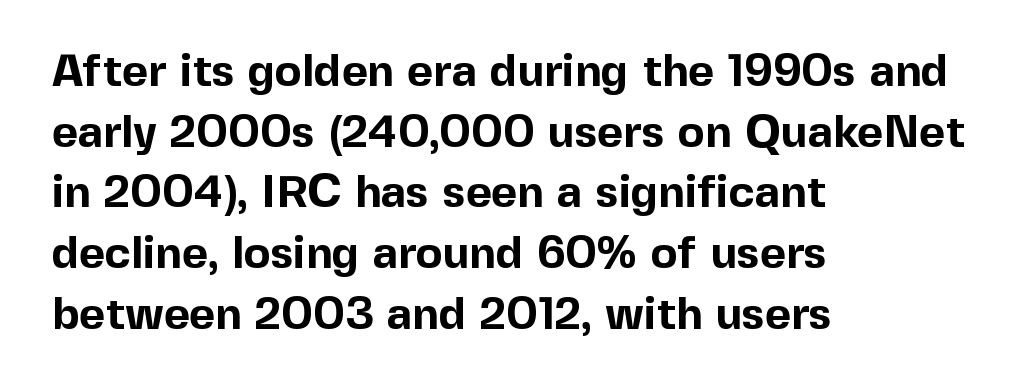
The image shows 45 px bold sans-serif type, upright; set left-aligned, normal line spacing (1.35x), normal letter spacing, not underlined; a medium x-height.
